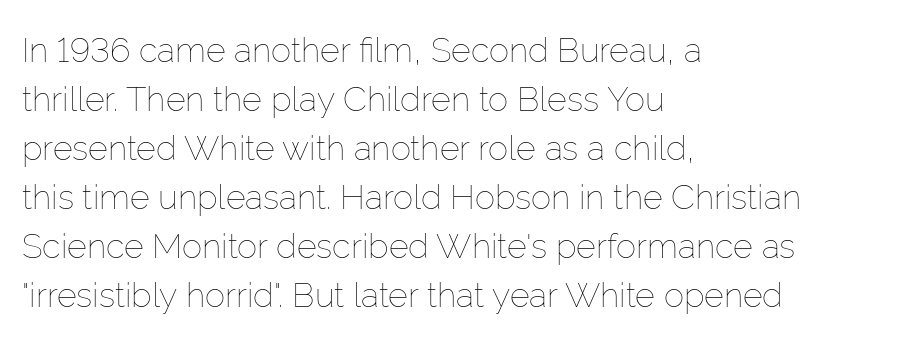
The image shows 34 px thin type, upright; set left-aligned, normal line spacing (1.44x), normal letter spacing, not underlined; low stroke contrast and a medium x-height.
